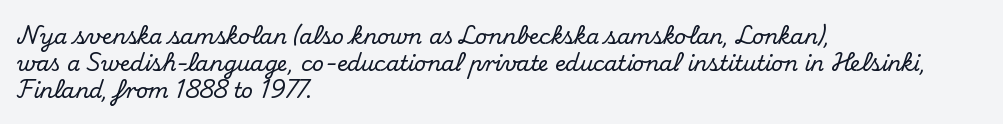
Tracking here is standard; glyphs follow each other at the usual distance. Whoever set this chose a conventional vertical rhythm. The paragraph has a hard left edge and a soft right edge. Has an underline been added? It has not.
